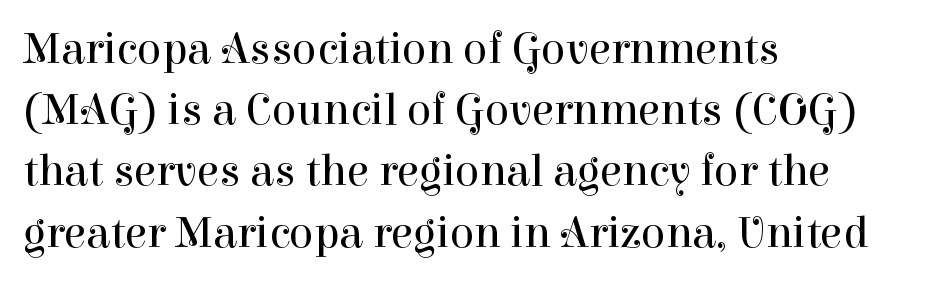
Q: Is the text bold? A: No.
Q: Is the text italic (slanted)? A: No, it is upright.
Q: Is the typeface a serif or a sans-serif typeface? A: Serif.
Q: Is the text underlined? A: No.
Q: How is the paragraph aligned? A: Left-aligned.
Q: Is the spacing between letters normal or unusually wide? A: Normal.
Q: Is the spacing between lines tight, normal or loose? A: Normal.
Q: Width (condensed, normal, or wide)? A: Normal.
Q: Stroke contrast? A: High.
Q: x-height? A: Medium.
Q: Monospaced? A: No.
